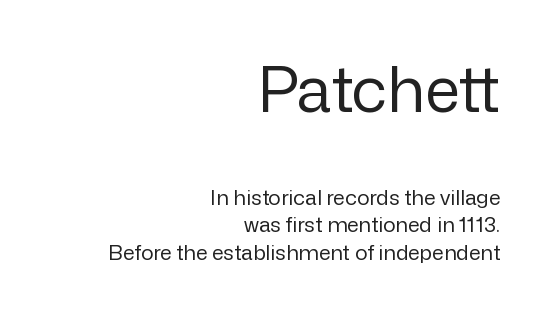
The paragraph shown leans on its right margin. Descender tails drop into unmarked territory. Ascenders rise straight up at ninety degrees. On a weight scale, this lands at 450 or below. Students, note that the glyphs here touch the page at normal intervals. What kind of face is this? One without serifs — a sans.
